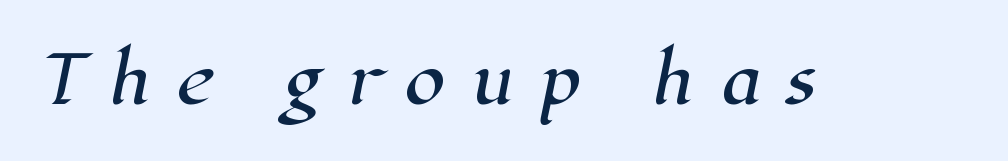
{"serif": "yes", "width": "normal", "stroke_contrast": "high", "x_height": "medium", "monospaced": "no", "underline": "no", "letter_spacing": "wide", "letter_spacing_em": 0.36, "glyph_px": 66}
